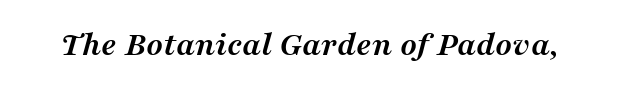
The type family on display is of the serif kind. The gap between lines stays unmarked. These lines were composed using italics. The letterforms sit shoulder to shoulder at normal distance.
